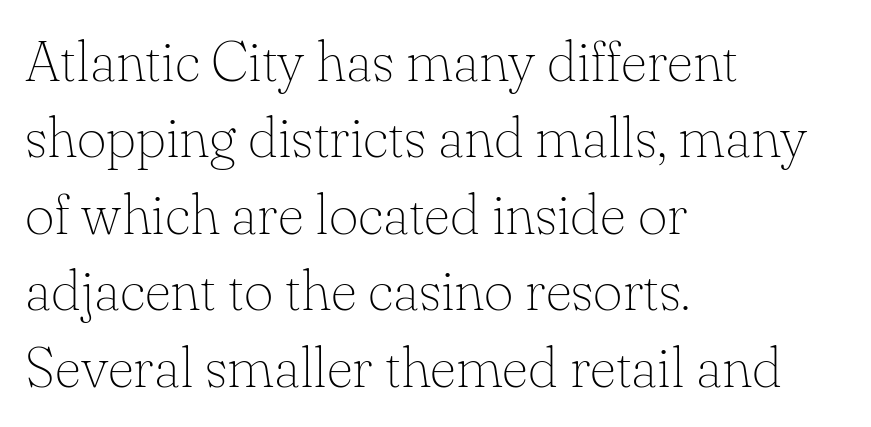
The image shows 57 px thin serif type, upright; set left-aligned, normal line spacing (1.34x), normal letter spacing, not underlined; low stroke contrast and a small x-height.
